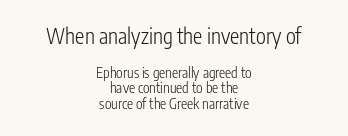
{"italic": "no", "bold": "no", "underline": "no", "align": "center", "line_spacing": "tight", "line_spacing_ratio": 1.13, "letter_spacing": "normal", "letter_spacing_em": 0.0, "larger_block": "first", "size_ratio": 1.5, "glyph_px": 21}
